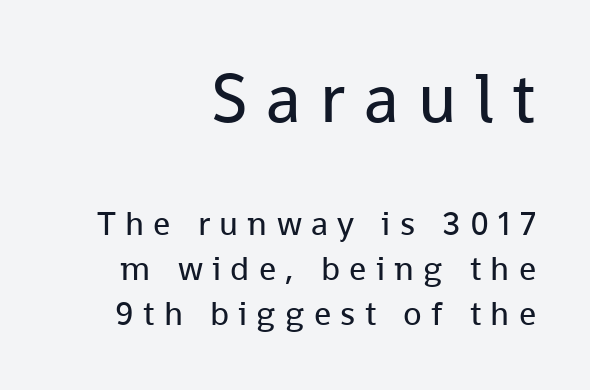
Words appear elongated and porous because spacing is wide. Reading down the block, your eye finds every line finishing at a fixed right position. No heavy texture on the line: the type isn't bold. The type sits square on the baseline with zero lean. The designer left line spacing at the default.
